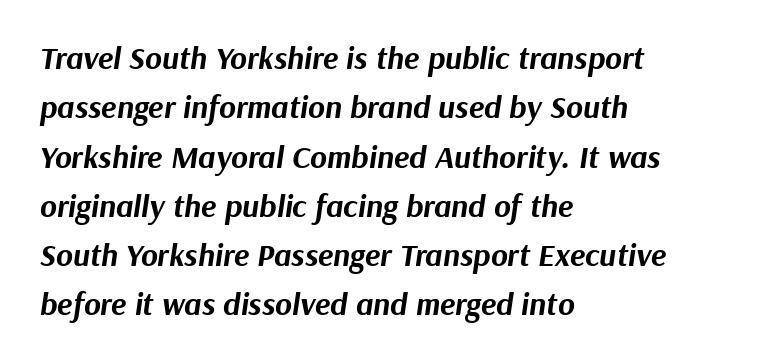
{"italic": "yes", "lean": "right", "slant_degrees": 9, "bold": "yes", "weight": "bold", "width": "normal", "stroke_contrast": "medium", "x_height": "medium", "monospaced": "no", "underline": "no", "align": "left", "line_spacing": "normal", "line_spacing_ratio": 1.54, "letter_spacing": "normal", "letter_spacing_em": 0.0, "glyph_px": 32}
